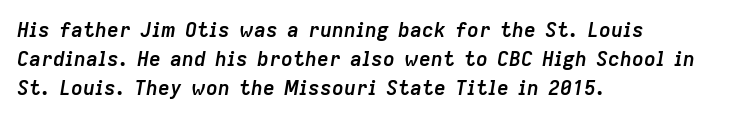
Emphasis-style slanted type is in use. Descender tails drop into unmarked territory. Thick stems and heavy bowls — unmistakably bold. The rendering keeps characters at their native spacing. This sample keeps an unexceptional amount of space between lines. The setting favours the left margin, as ordinary paragraphs usually do.
